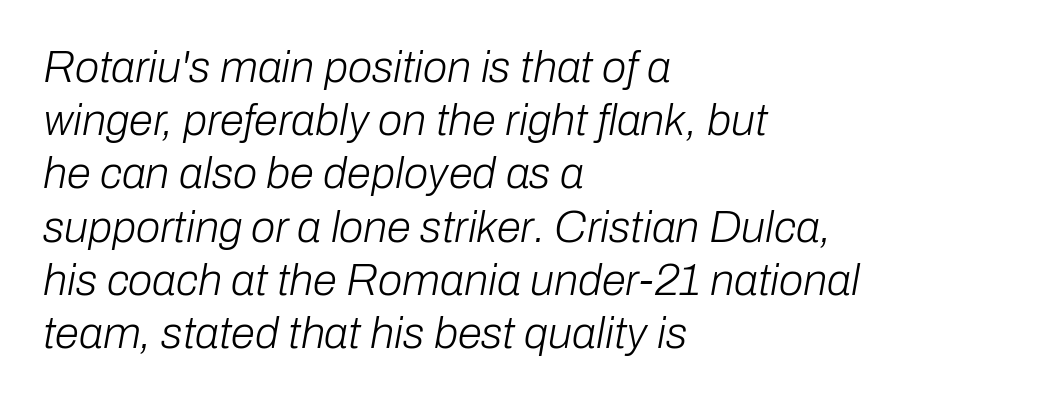
What stands out about the letter spacing? Nothing — it is the standard amount. Tall strokes in this sample are angled rather than plumb. The letters advance in unequal steps, a hallmark of proportional type. Heft: none added — not bold.
